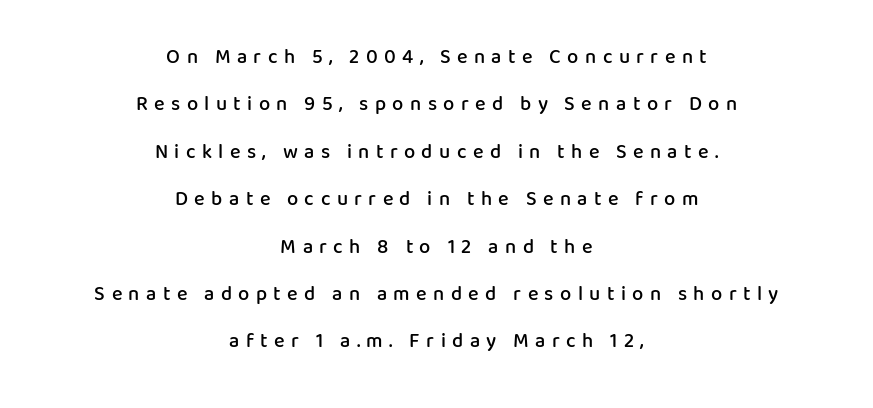
The image shows 20 px text type, upright; set centered, loose line spacing (2.37x), unusually wide letter spacing (+0.32 em), not underlined.
